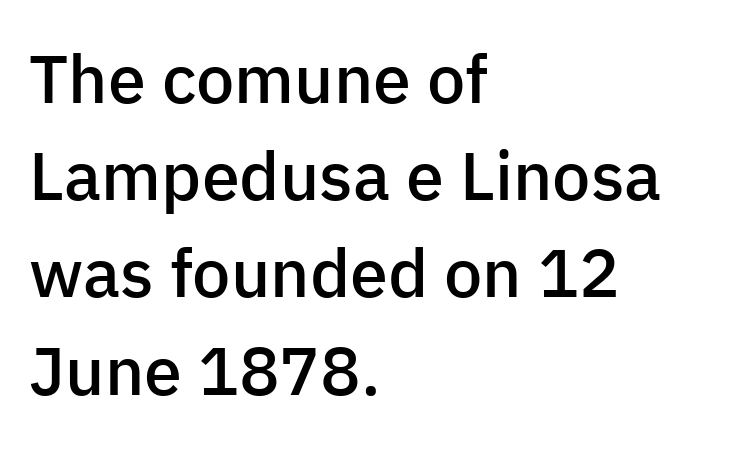
{"serif": "no", "italic": "no", "bold": "semi", "weight": "semibold", "width": "normal", "stroke_contrast": "low", "x_height": "medium", "monospaced": "no", "underline": "no", "align": "left", "line_spacing": "normal", "line_spacing_ratio": 1.43, "letter_spacing": "normal", "letter_spacing_em": 0.0, "glyph_px": 68}
